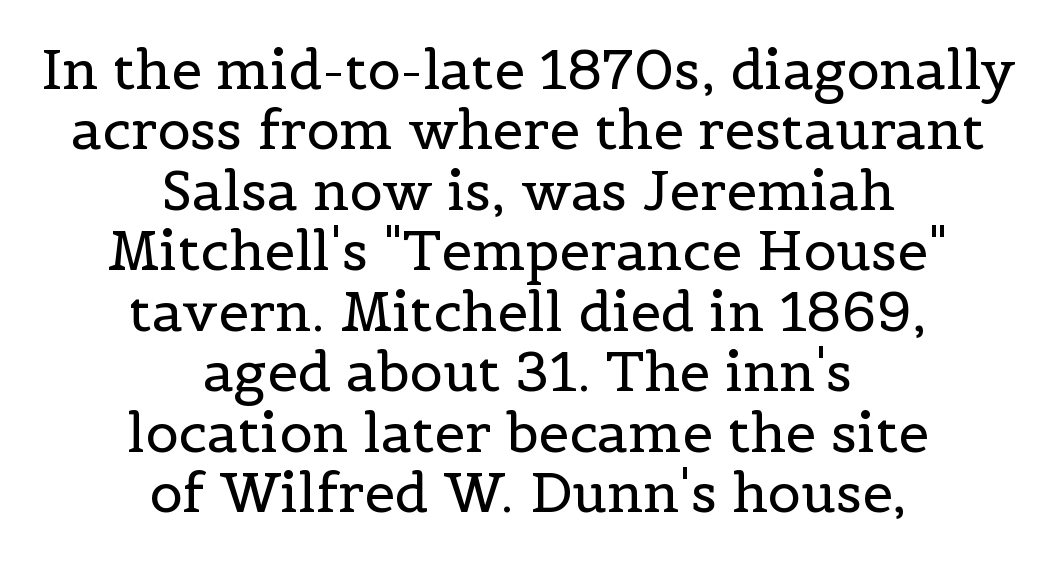
{"serif": "yes", "italic": "no", "bold": "no", "weight": "regular", "width": "normal", "x_height": "medium", "monospaced": "no", "underline": "no", "align": "center", "line_spacing": "tight", "line_spacing_ratio": 1.1, "letter_spacing": "normal", "letter_spacing_em": 0.0, "glyph_px": 55}
